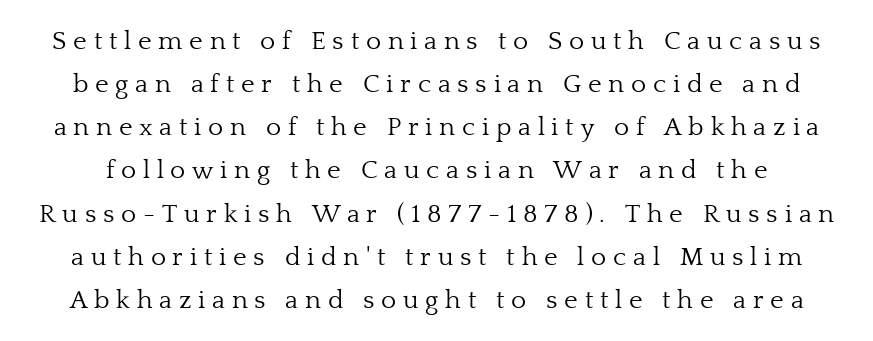
Between one letter and the next there's a generous, obvious gap. What's the leading like? Ordinary, nothing unusual. No italicization has been applied; the sample stays upright. Descenders are the only things crossing below the line. Is the stroke heavy? The answer is a plain regular-or-lighter.
